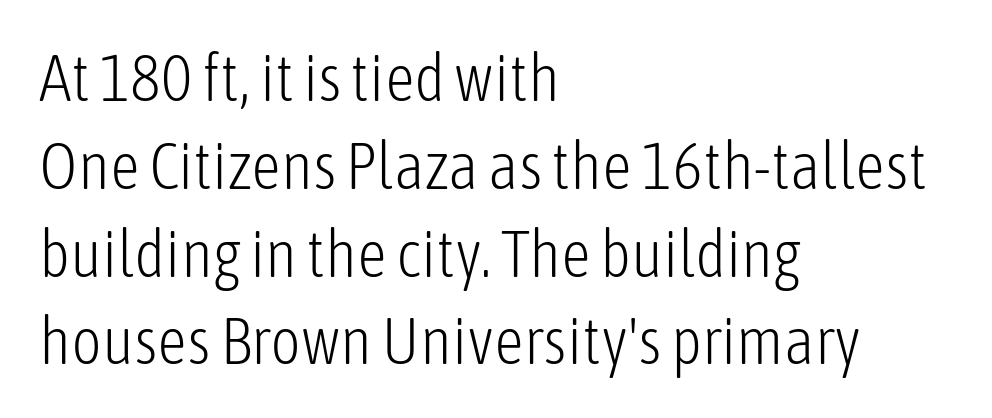
Q: Is the text bold? A: No.
Q: Is the text italic (slanted)? A: No, it is upright.
Q: Is the typeface a serif or a sans-serif typeface? A: Sans-serif.
Q: Is the text underlined? A: No.
Q: How is the paragraph aligned? A: Left-aligned.
Q: Is the spacing between letters normal or unusually wide? A: Normal.
Q: Is the spacing between lines tight, normal or loose? A: Normal.
Q: Width (condensed, normal, or wide)? A: Condensed.
Q: Stroke contrast? A: Low.
Q: x-height? A: Medium.
Q: Monospaced? A: No.
